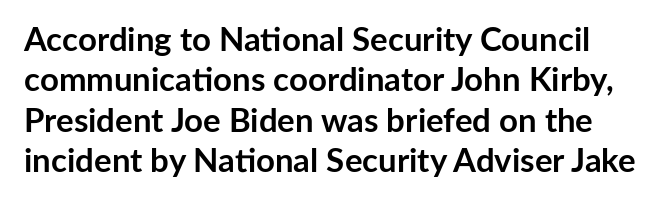
Q: Is the text bold? A: Yes.
Q: Is the text italic (slanted)? A: No, it is upright.
Q: Is the typeface a serif or a sans-serif typeface? A: Sans-serif.
Q: Is the text underlined? A: No.
Q: Is the spacing between letters normal or unusually wide? A: Normal.
Q: Width (condensed, normal, or wide)? A: Normal.
Q: Stroke contrast? A: Low.
Q: x-height? A: Medium.
Q: Monospaced? A: No.
